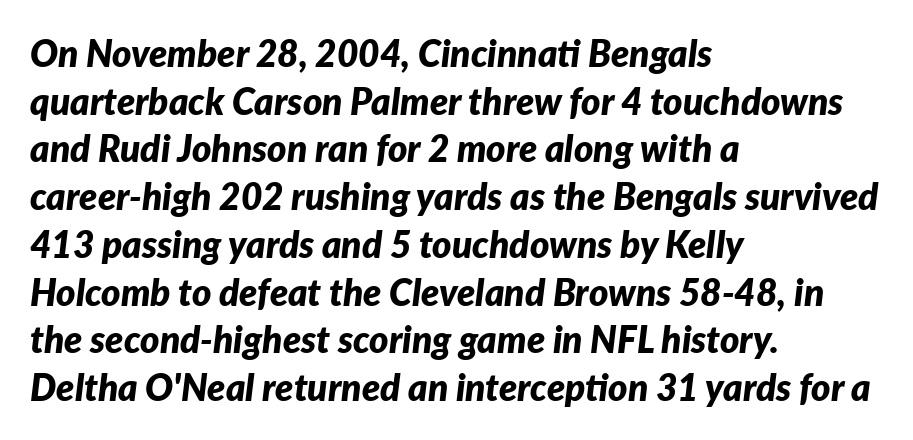
{"italic": "yes", "lean": "right", "slant_degrees": 7, "bold": "yes", "weight": "bold", "width": "normal", "stroke_contrast": "low", "x_height": "medium", "monospaced": "no", "underline": "no", "align": "left", "line_spacing": "normal", "line_spacing_ratio": 1.29, "letter_spacing": "normal", "letter_spacing_em": 0.0, "glyph_px": 37}
